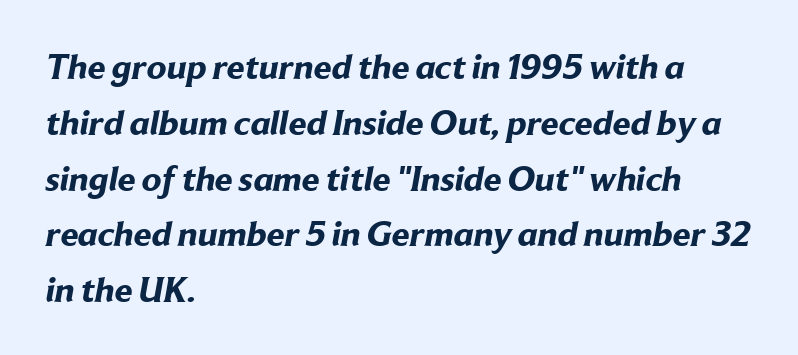
{"serif": "no", "bold": "yes", "weight": "bold", "width": "normal", "stroke_contrast": "low", "x_height": "medium", "monospaced": "no", "underline": "no", "align": "left", "line_spacing": "normal", "line_spacing_ratio": 1.55, "letter_spacing": "normal", "letter_spacing_em": 0.0, "glyph_px": 36}
